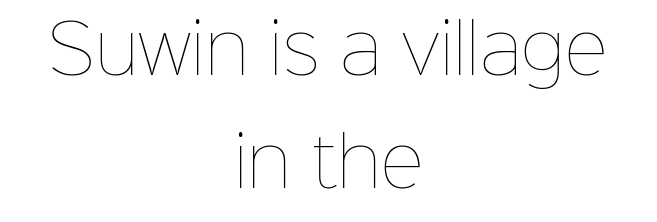
{"italic": "no", "bold": "no", "weight": "thin", "width": "normal", "stroke_contrast": "low", "x_height": "medium", "monospaced": "no", "underline": "no", "align": "center", "line_spacing": "normal", "line_spacing_ratio": 1.69, "letter_spacing": "normal", "letter_spacing_em": 0.0, "glyph_px": 67}
